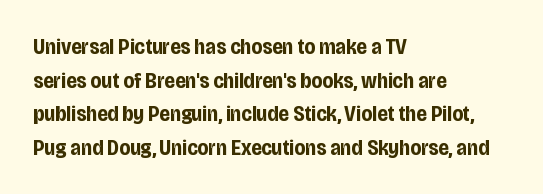
Q: Is the text bold? A: Yes.
Q: Is the text italic (slanted)? A: No, it is upright.
Q: Is the text underlined? A: No.
Q: How is the paragraph aligned? A: Left-aligned.
Q: Is the spacing between letters normal or unusually wide? A: Normal.
Q: Is the spacing between lines tight, normal or loose? A: Normal.
